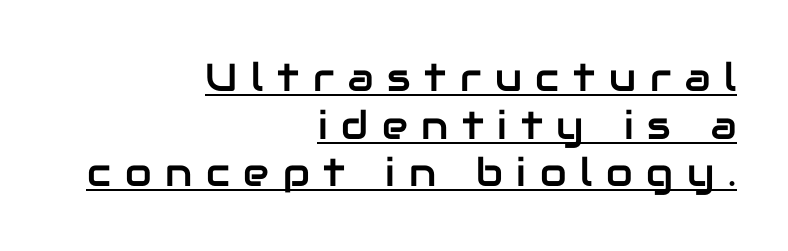
The lines are quadded right. Substantial extra tracking has been applied to these lines. The specimen includes a rule beneath the text block's lines. Serifs: no, the terminals of the letterforms are clean. Style check: upright. The letters advance in unequal steps, a hallmark of proportional type.
